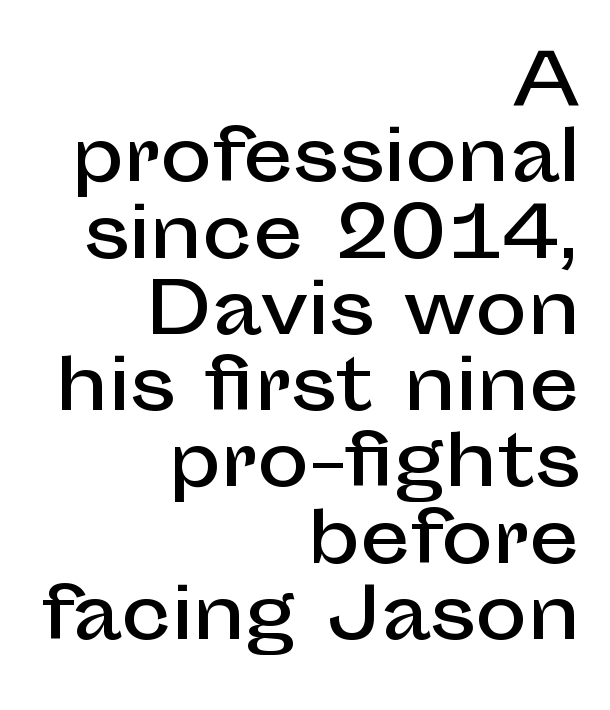
The image shows 70 px sans-serif type, upright; set right-aligned, tight line spacing (1.09x), normal letter spacing, not underlined; low stroke contrast and a medium x-height.
